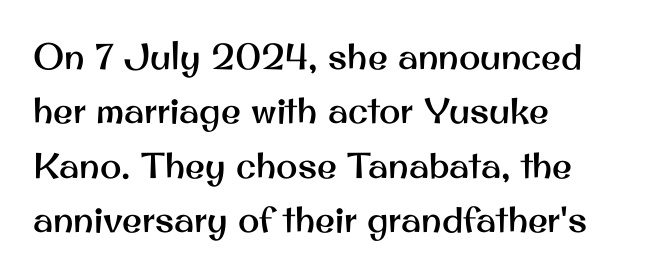
The image shows 36 px sans-serif type, upright; set left-aligned, normal line spacing (1.51x), normal letter spacing, not underlined; medium stroke contrast and a small x-height.
